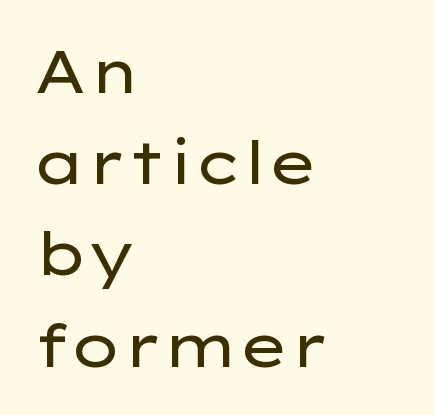
{"serif": "no", "italic": "no", "bold": "no", "weight": "regular", "width": "wide", "stroke_contrast": "low", "x_height": "medium", "monospaced": "no", "underline": "no", "align": "left", "line_spacing": "normal", "line_spacing_ratio": 1.52, "letter_spacing": "normal", "letter_spacing_em": 0.0, "glyph_px": 60}
